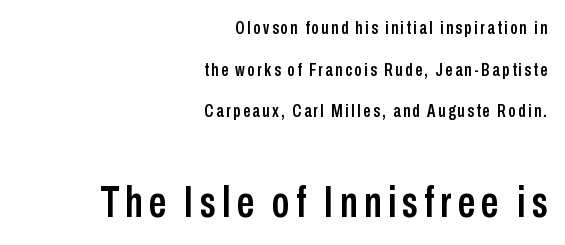
Think of a printed novel: that variable character pitch is what you see here. This sample is right-justified, so line beginnings fall wherever the words allow. Descenders are the only things crossing below the line. The second block has been scaled up relative to the first.
